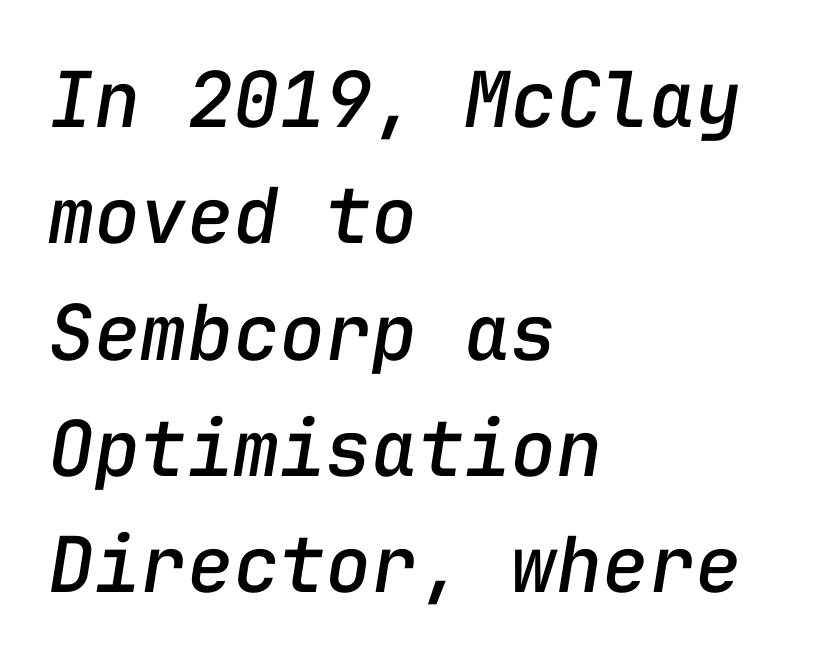
Is the type slanted? Yes — the strokes lean at a clear angle. The rendering uses typewriter-style spacing with identical character cells. Students, note that the glyphs here touch the page at normal intervals. The rendering uses a moderate line-height, typical for paragraphs.
